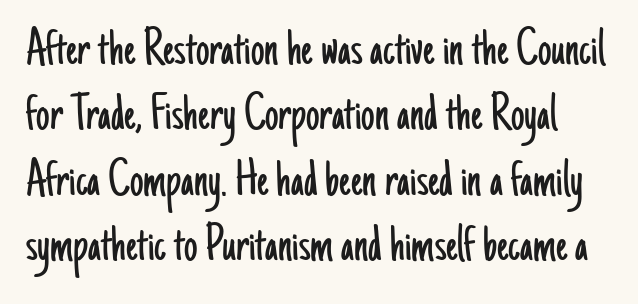
If you drew a line through each stem, it would be perfectly vertical. Here the designer chose a conventional face with non-uniform glyph widths. There is no visible air inserted between adjacent glyphs. The text was rendered using a sans face with plain stroke endings. Heaviness? Minimal to ordinary, like unemphasized prose. Words float on clear page, feet unadorned.
